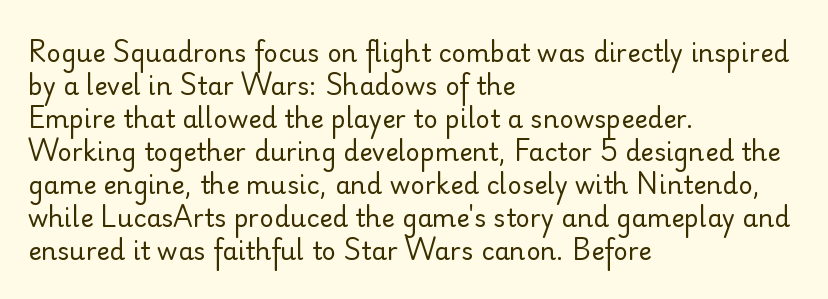
The image shows 25 px text type, upright; set left-aligned, normal line spacing (1.32x), normal letter spacing, not underlined.
